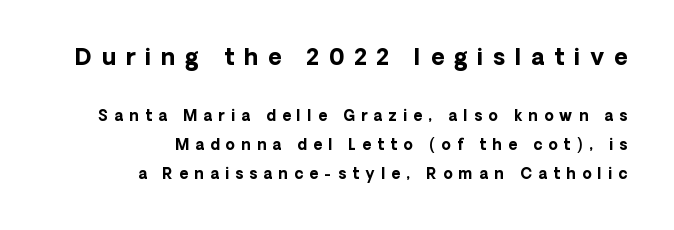
The rendering anchors every line to the right-hand side. Characters follow at a spacing far wider than the type designer built in. Do the letters lean? They stand straight. In terms of weight, the rendering is a true, heavy bold. In this sample the first text group is rendered at the bigger scale. Plain, unruled lines of type.
